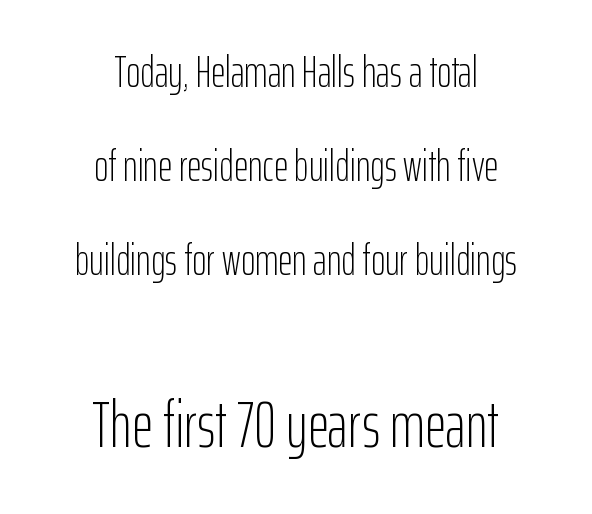
The image shows 66 px light, condensed sans-serif type, upright; set centered, loose line spacing (2.14x), normal letter spacing, not underlined; the second (bottom) block is 1.5x larger; low stroke contrast and a medium x-height.
